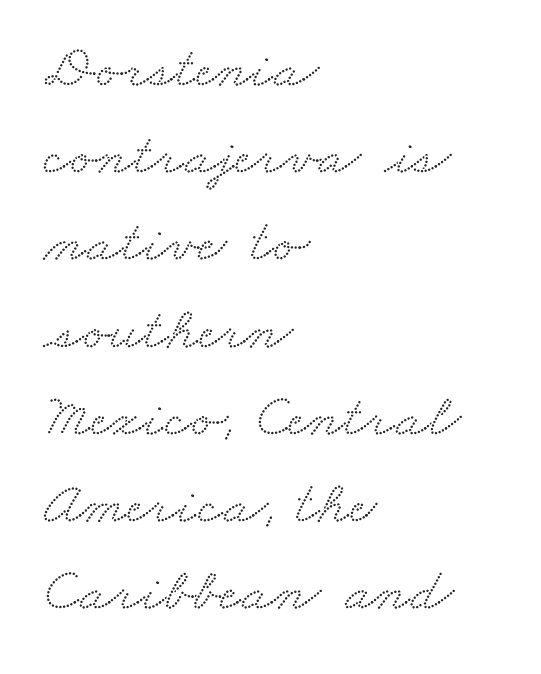
The image shows 61 px wide serif type; set left-aligned, normal line spacing (1.43x), normal letter spacing, not underlined; medium stroke contrast and a small x-height.
